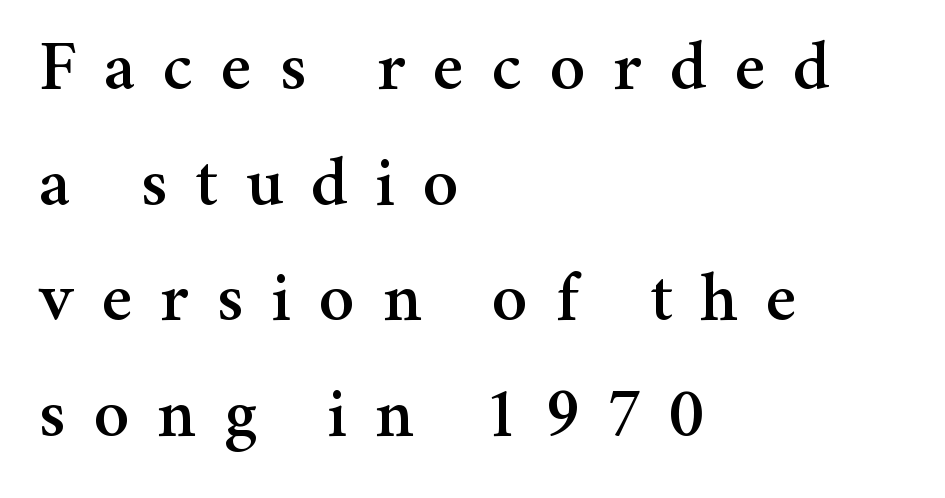
Q: Is the text italic (slanted)? A: No, it is upright.
Q: Is the typeface a serif or a sans-serif typeface? A: Serif.
Q: Is the text underlined? A: No.
Q: How is the paragraph aligned? A: Left-aligned.
Q: Is the spacing between letters normal or unusually wide? A: Unusually wide.
Q: Is the spacing between lines tight, normal or loose? A: Normal.
Q: Width (condensed, normal, or wide)? A: Normal.
Q: Stroke contrast? A: Medium.
Q: x-height? A: Medium.
Q: Monospaced? A: No.
